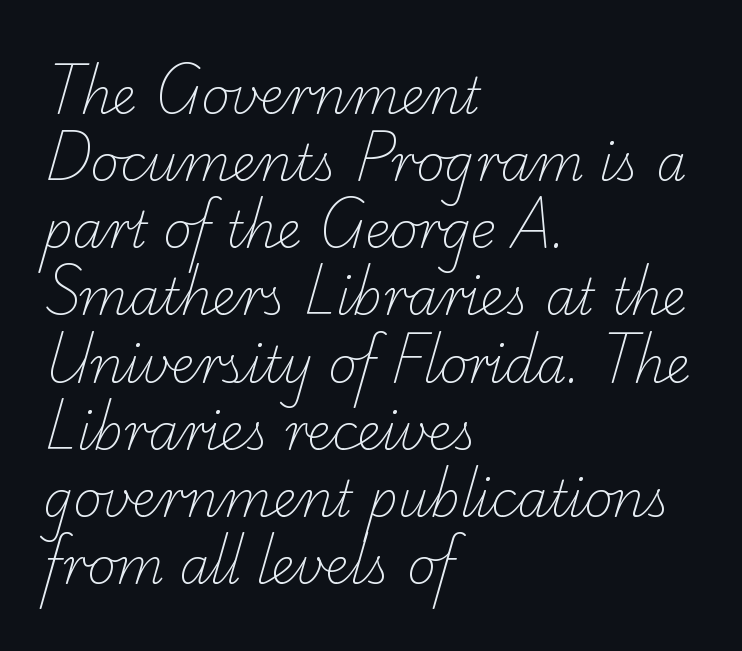
The image shows 49 px light serif type; set left-aligned, normal line spacing (1.37x), normal letter spacing, not underlined; low stroke contrast and a small x-height.
